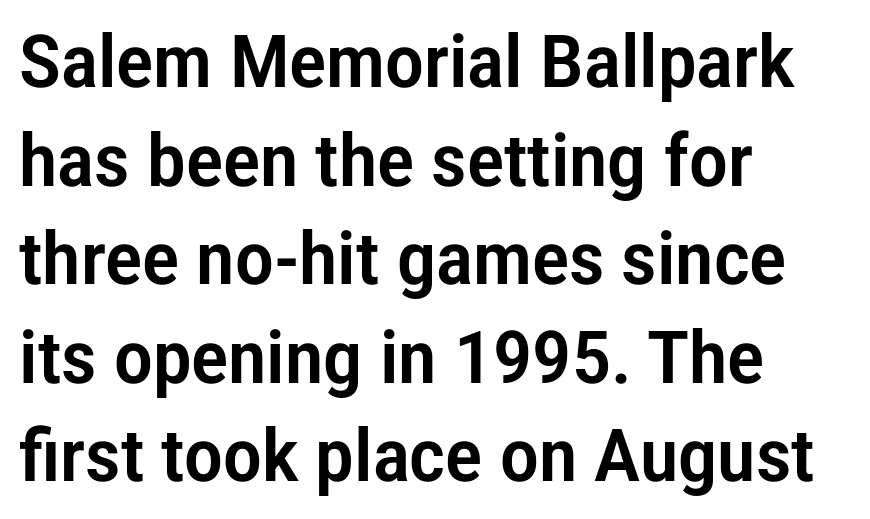
The image shows 73 px condensed sans-serif type, upright; set left-aligned, normal line spacing (1.35x), normal letter spacing, not underlined; low stroke contrast and a medium x-height.
